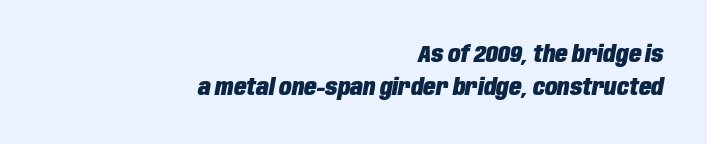
The image shows 23 px bold type, italic (leaning right); set right-aligned, normal line spacing (1.43x), normal letter spacing, not underlined.
